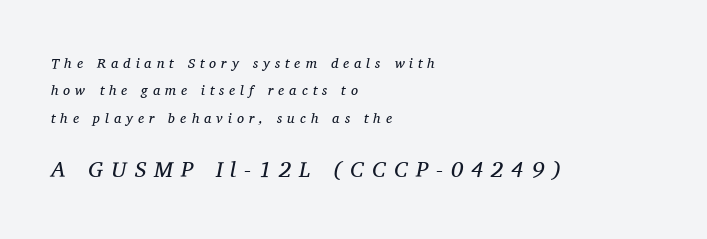
The typeface has the unassuming heft of standard copy or less. Plain, unruled lines of type. Reading down the column, the eye jumps a long way to each next line. Bigger letters appear in the bottom chunk; the top chunk is reduced.
